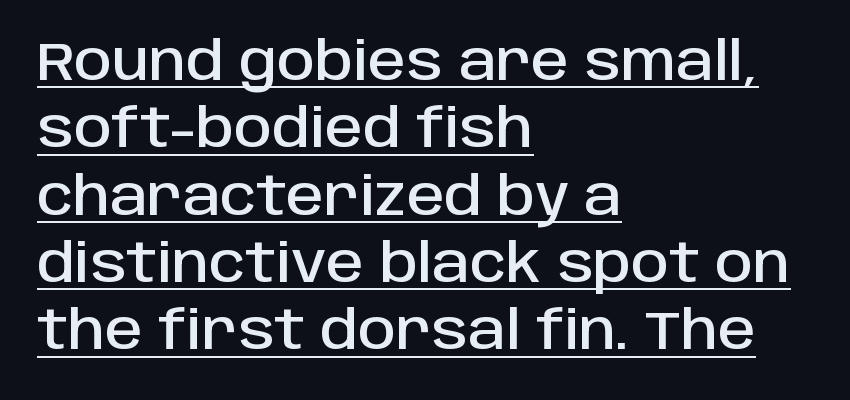
The image shows 53 px sans-serif type, upright; set left-aligned, normal line spacing (1.27x), normal letter spacing, underlined; low stroke contrast and a large x-height.
